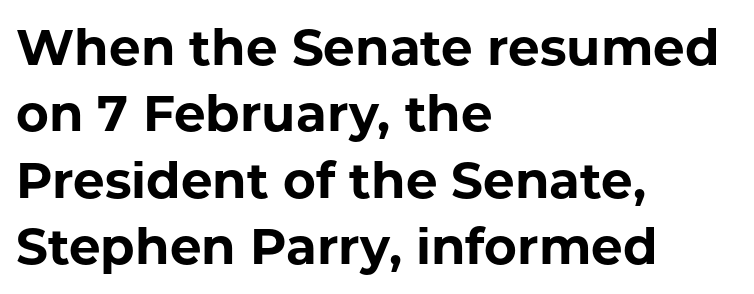
Q: Is the text bold? A: Yes.
Q: Is the text italic (slanted)? A: No, it is upright.
Q: Is the typeface a serif or a sans-serif typeface? A: Sans-serif.
Q: Is the text underlined? A: No.
Q: How is the paragraph aligned? A: Left-aligned.
Q: Is the spacing between letters normal or unusually wide? A: Normal.
Q: Is the spacing between lines tight, normal or loose? A: Normal.
Q: Width (condensed, normal, or wide)? A: Normal.
Q: Stroke contrast? A: Low.
Q: x-height? A: Medium.
Q: Monospaced? A: No.
